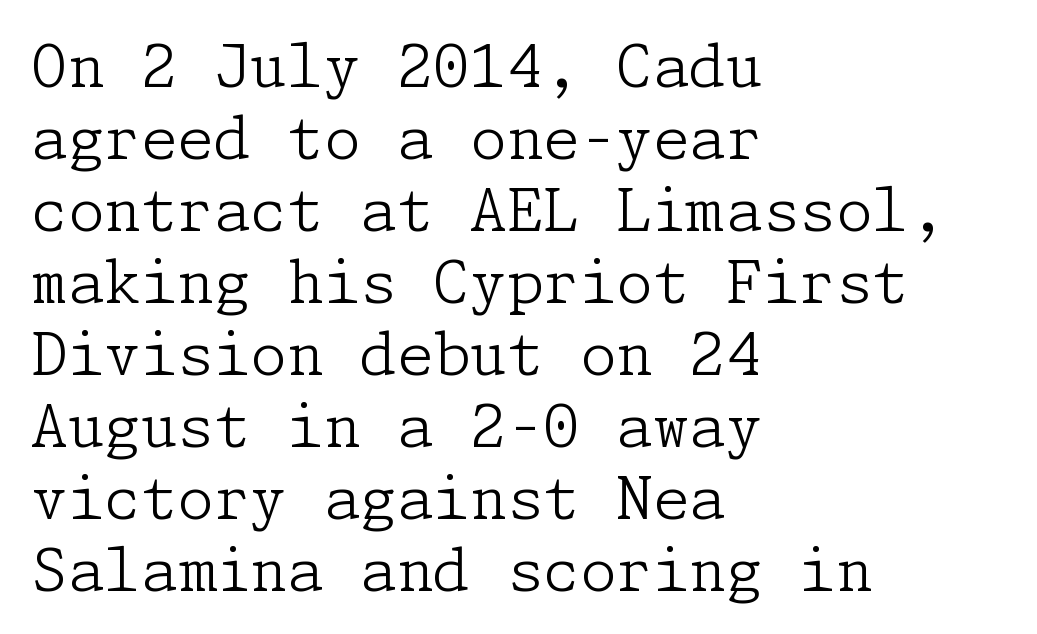
{"serif": "yes", "italic": "no", "bold": "no", "weight": "light", "width": "normal", "stroke_contrast": "low", "x_height": "medium", "underline": "no", "align": "left", "line_spacing_ratio": 1.22, "letter_spacing": "normal", "letter_spacing_em": 0.0, "glyph_px": 59}
